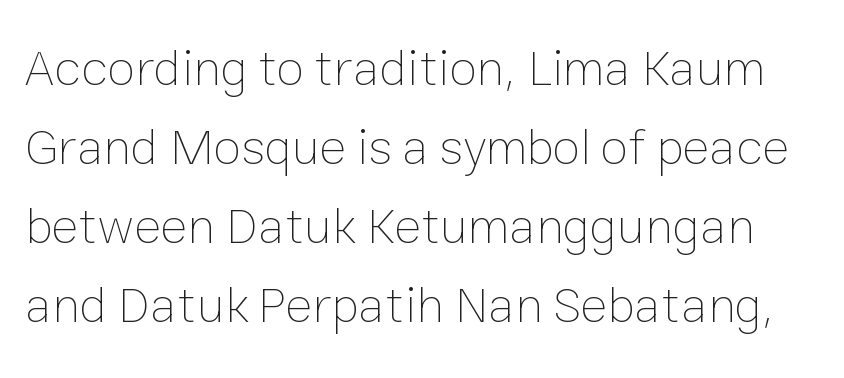
Q: Is the text bold? A: No.
Q: Is the text italic (slanted)? A: No, it is upright.
Q: Is the text underlined? A: No.
Q: Is the spacing between letters normal or unusually wide? A: Normal.
Q: Is the spacing between lines tight, normal or loose? A: Normal.
Q: Width (condensed, normal, or wide)? A: Normal.
Q: Stroke contrast? A: Low.
Q: x-height? A: Medium.
Q: Monospaced? A: No.
